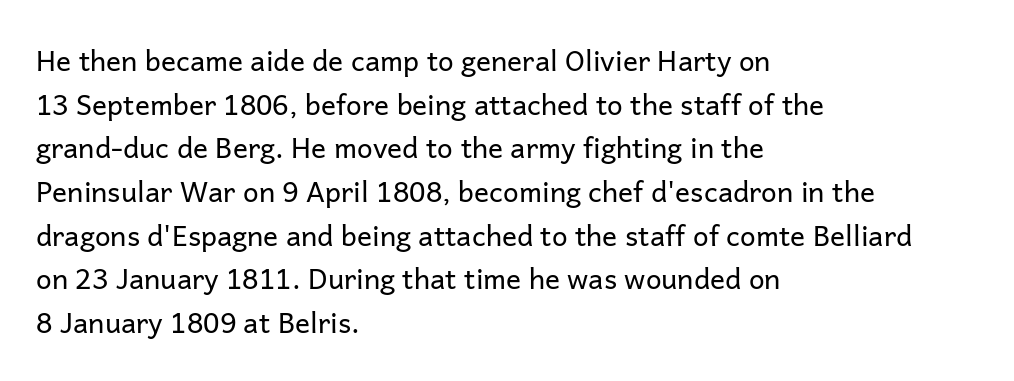
{"serif": "no", "italic": "no", "bold": "no", "weight": "regular", "width": "normal", "stroke_contrast": "low", "x_height": "medium", "monospaced": "no", "underline": "no", "align": "left", "line_spacing": "normal", "line_spacing_ratio": 1.56, "letter_spacing": "normal", "letter_spacing_em": 0.0, "glyph_px": 28}
